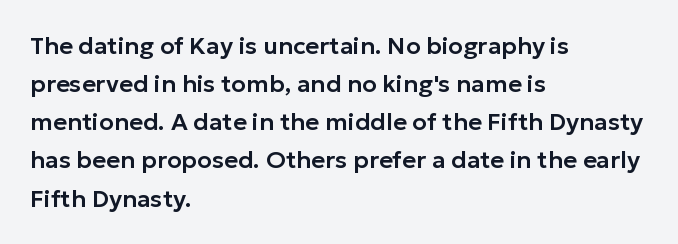
Q: Is the text italic (slanted)? A: No, it is upright.
Q: Is the text underlined? A: No.
Q: How is the paragraph aligned? A: Left-aligned.
Q: Is the spacing between letters normal or unusually wide? A: Normal.
Q: Is the spacing between lines tight, normal or loose? A: Normal.
